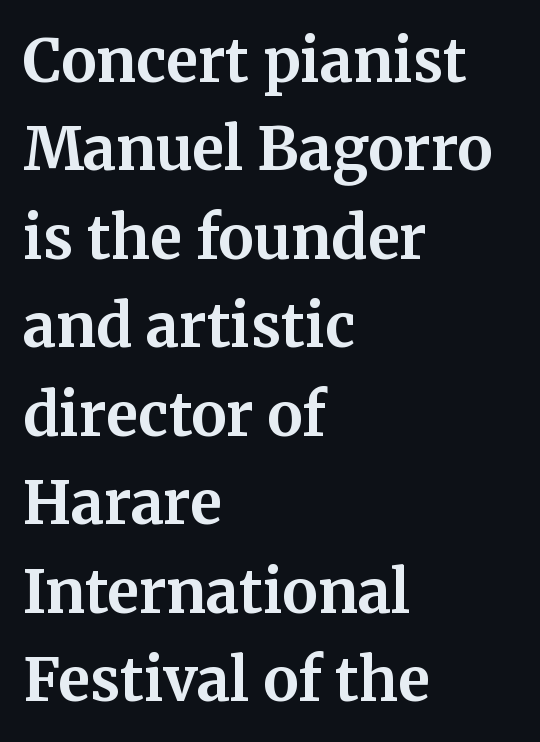
Q: Is the text bold? A: Yes.
Q: Is the text italic (slanted)? A: No, it is upright.
Q: Is the typeface a serif or a sans-serif typeface? A: Serif.
Q: Is the text underlined? A: No.
Q: How is the paragraph aligned? A: Left-aligned.
Q: Is the spacing between letters normal or unusually wide? A: Normal.
Q: Is the spacing between lines tight, normal or loose? A: Normal.
Q: Width (condensed, normal, or wide)? A: Normal.
Q: Stroke contrast? A: Medium.
Q: x-height? A: Medium.
Q: Monospaced? A: No.
